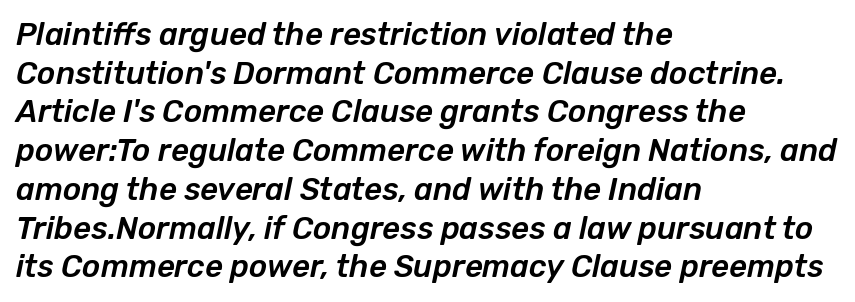
Q: Is the text italic (slanted)? A: Yes, it leans right by about 12 degrees.
Q: Is the text underlined? A: No.
Q: How is the paragraph aligned? A: Left-aligned.
Q: Is the spacing between letters normal or unusually wide? A: Normal.
Q: Is the spacing between lines tight, normal or loose? A: Normal.
Q: Width (condensed, normal, or wide)? A: Normal.
Q: Stroke contrast? A: Low.
Q: x-height? A: Medium.
Q: Monospaced? A: No.
